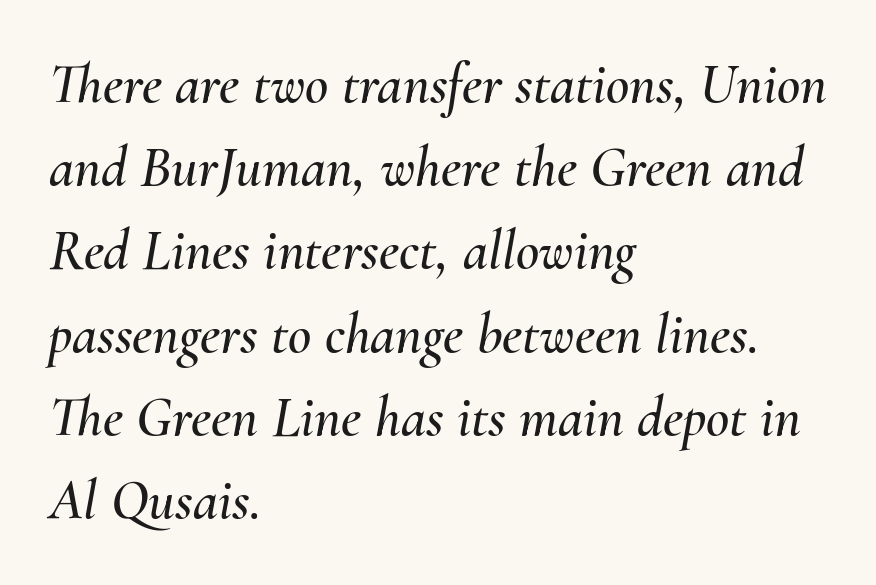
The image shows 57 px text type, italic (leaning right); set left-aligned, normal line spacing (1.46x), normal letter spacing, not underlined; medium stroke contrast and a small x-height.
